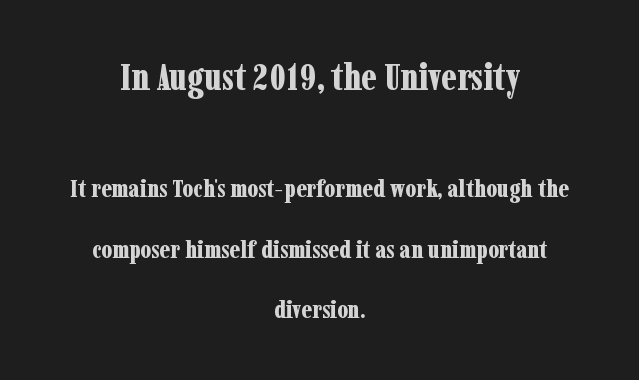
Q: Is the text bold? A: Yes.
Q: Is the text italic (slanted)? A: No, it is upright.
Q: Is the typeface a serif or a sans-serif typeface? A: Serif.
Q: Is the text underlined? A: No.
Q: How is the paragraph aligned? A: Centered.
Q: Is the spacing between letters normal or unusually wide? A: Normal.
Q: Is the spacing between lines tight, normal or loose? A: Loose.
Q: Which block of text is set in a larger size, the first (top) or the second (bottom)? A: The first (top) one.
Q: Width (condensed, normal, or wide)? A: Condensed.
Q: Stroke contrast? A: Low.
Q: x-height? A: Medium.
Q: Monospaced? A: No.
